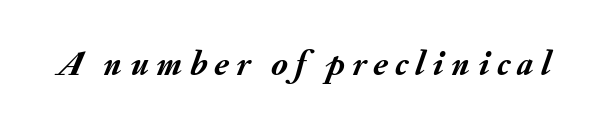
A bare baseline throughout the passage. Heavy, bold letterforms. Looking at the ascenders, they clearly lean. Look at the tracking — it's clearly loosened, letters drifting apart.
